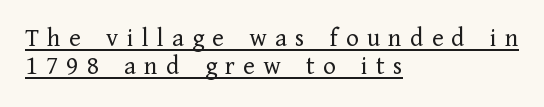
Q: Is the text bold? A: No.
Q: Is the text italic (slanted)? A: No, it is upright.
Q: Is the text underlined? A: Yes.
Q: How is the paragraph aligned? A: Left-aligned.
Q: Is the spacing between letters normal or unusually wide? A: Unusually wide.
Q: Is the spacing between lines tight, normal or loose? A: Tight.
